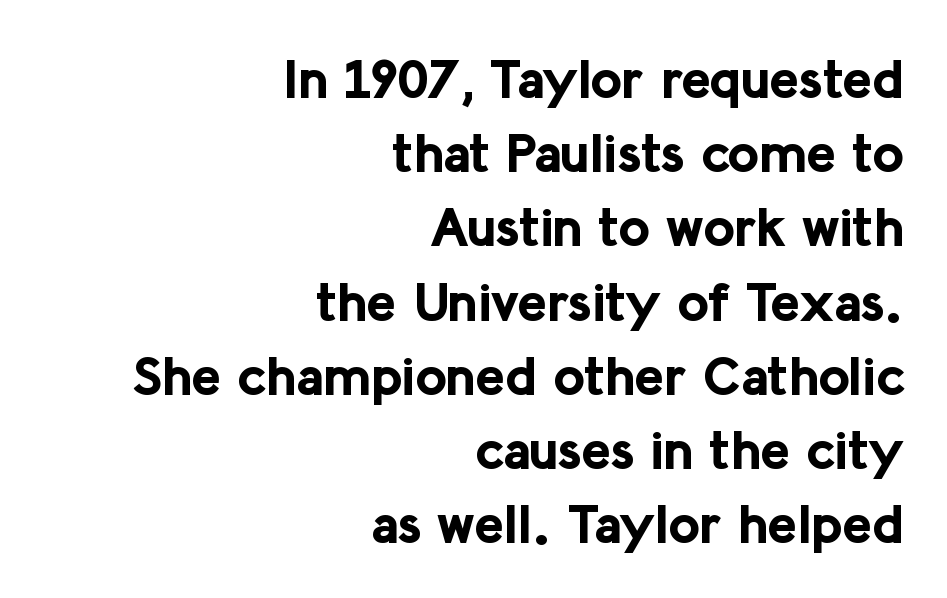
The image shows 55 px bold sans-serif type, upright; set right-aligned, normal line spacing (1.35x), normal letter spacing, not underlined; low stroke contrast and a medium x-height.
